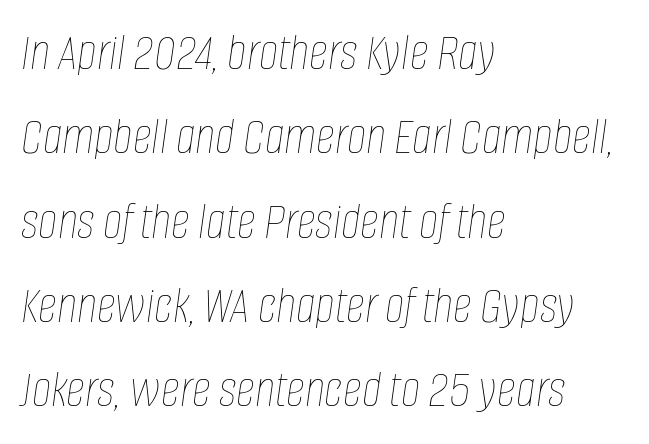
The image shows 53 px thin, condensed type, italic (leaning right); set left-aligned, normal line spacing (1.59x), normal letter spacing, not underlined; low stroke contrast and a large x-height.
